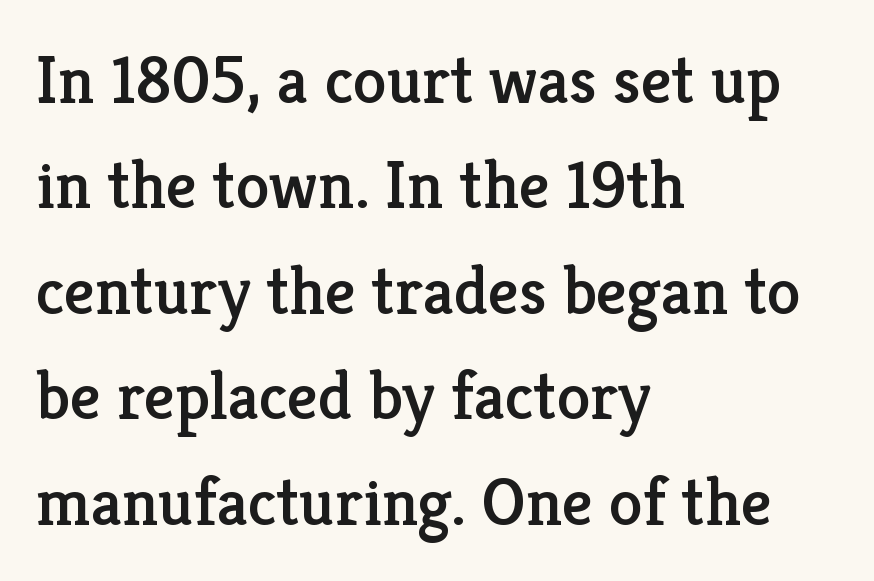
The lines sit at an ordinary, default distance from one another. The passage shown is typeset with a serif family. The specimen omits any rule beneath the text block's lines. Posture: upright roman. There is no visible air inserted between adjacent glyphs. This rendering uses left alignment, leaving the right contour irregular.
